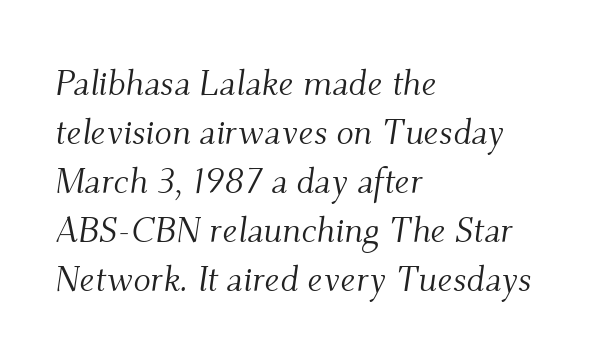
Q: Is the text bold? A: No.
Q: Is the text italic (slanted)? A: Yes, it leans right by about 9 degrees.
Q: Is the typeface a serif or a sans-serif typeface? A: Serif.
Q: Is the text underlined? A: No.
Q: How is the paragraph aligned? A: Left-aligned.
Q: Is the spacing between letters normal or unusually wide? A: Normal.
Q: Is the spacing between lines tight, normal or loose? A: Normal.
Q: Width (condensed, normal, or wide)? A: Normal.
Q: Stroke contrast? A: Medium.
Q: x-height? A: Small.
Q: Monospaced? A: No.
